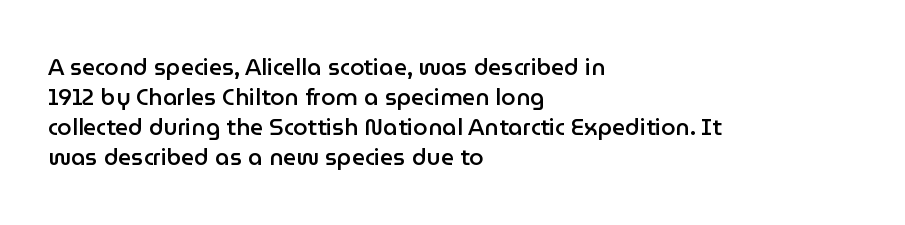
How are the letters spaced? Ordinarily, with no added tracking. Ordinary non-slanted type is in use. Notice the strokes are somewhat thickened but not fully heavy: this is a semibold. Descenders are the only things crossing below the line.
